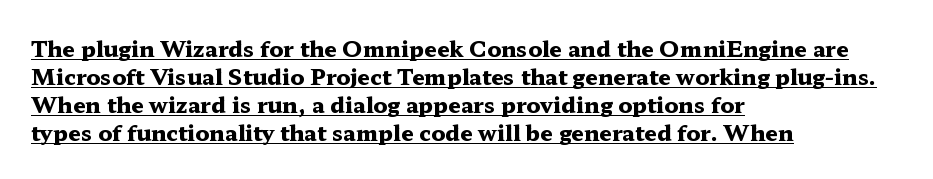
Posture: vertical. The specimen includes a rule beneath the text block's lines. Compared with typical body copy, the letter spacing here is the same. These lines sit exactly where default settings would place them. Heavy-handed strokes throughout: this text is bold.
